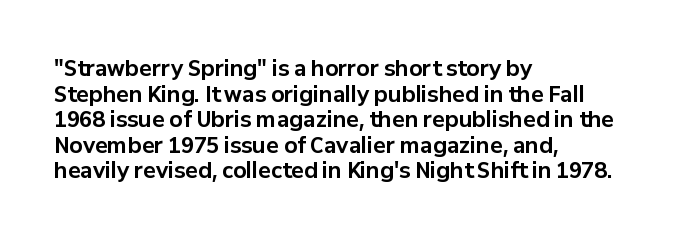
The image shows 21 px bold type, upright; set left-aligned, line spacing 1.22x, normal letter spacing, not underlined.
